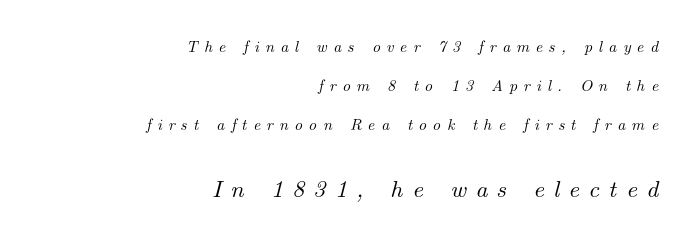
The words here are not underlined. These lines have a slow, spaced-out rhythm from letter to letter. Reading top to bottom, the characters get bigger at the block break. Which margin do the lines hug? The right one — the left edge is uneven.
